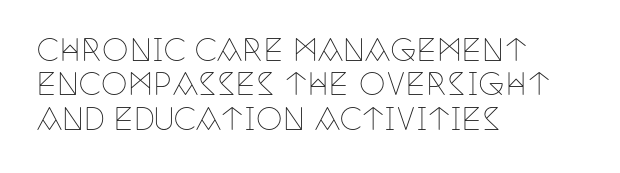
Q: Is the text bold? A: No.
Q: Is the text italic (slanted)? A: No, it is upright.
Q: Is the typeface a serif or a sans-serif typeface? A: Serif.
Q: Is the text underlined? A: No.
Q: How is the paragraph aligned? A: Left-aligned.
Q: Is the spacing between letters normal or unusually wide? A: Normal.
Q: Is the spacing between lines tight, normal or loose? A: Tight.
Q: Width (condensed, normal, or wide)? A: Condensed.
Q: Stroke contrast? A: Low.
Q: x-height? A: Large.
Q: Monospaced? A: No.
